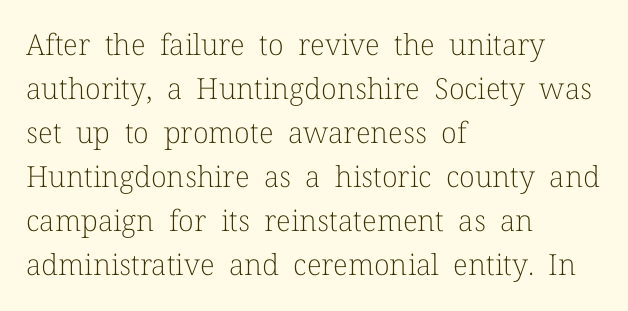
This rendering uses left alignment, leaving the right contour irregular. Posture: vertical. The lines sit at an ordinary, default distance from one another. The rendering uses natural spacing where letterforms have individual widths.
